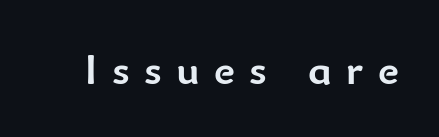
The image shows 44 px semibold sans-serif type, upright; set unusually wide letter spacing (+0.33 em), not underlined; low stroke contrast and a small x-height.
